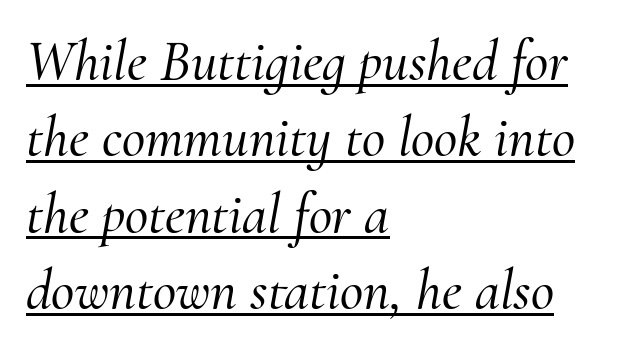
Where is the straight margin? On the left. This sample carries an underscore along the baseline area. To sum up the face: it has serifs. Notice how descenders clear the ascenders below comfortably — that's standard leading. Spacing between characters is what you'd get straight out of the box. The passage shown is typed in a proportional face where columns would drift.
